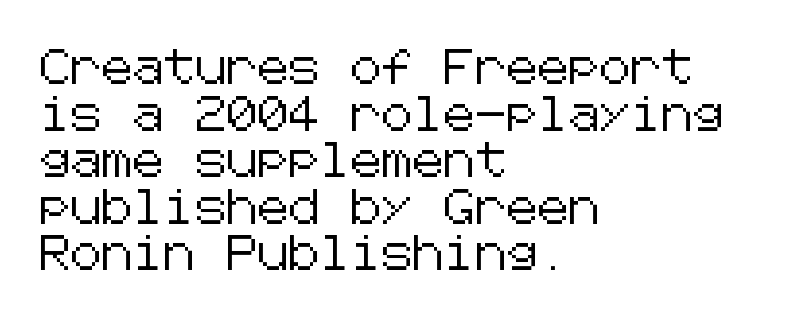
The image shows 35 px sans-serif type, upright; set left-aligned, normal line spacing (1.33x), normal letter spacing, not underlined; low stroke contrast and a medium x-height.
